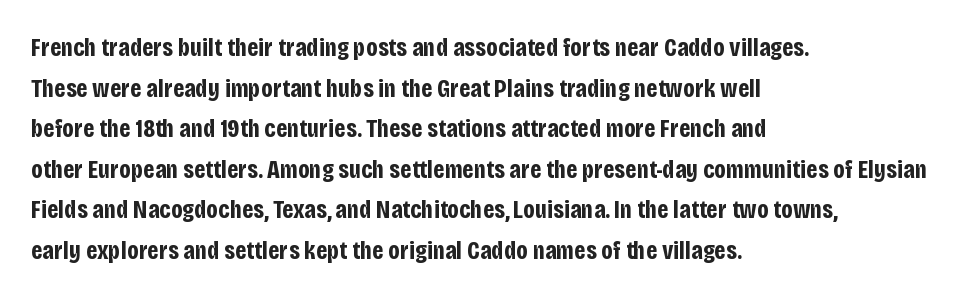
Students, note that the glyphs here touch the page at normal intervals. Lines of text with bare space underneath. Short and long lines alike share a common starting point at left. The font's upright variant was chosen for this text.
